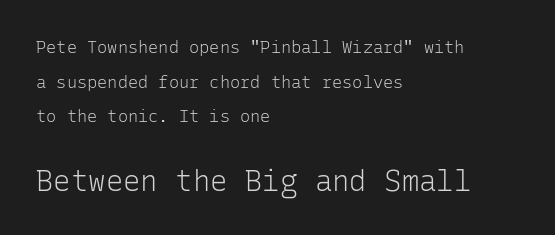
Q: Is the text bold? A: No.
Q: Is the text italic (slanted)? A: No, it is upright.
Q: Is the typeface a serif or a sans-serif typeface? A: Sans-serif.
Q: Is the text underlined? A: No.
Q: How is the paragraph aligned? A: Left-aligned.
Q: Is the spacing between letters normal or unusually wide? A: Normal.
Q: Is the spacing between lines tight, normal or loose? A: Loose.
Q: Which block of text is set in a larger size, the first (top) or the second (bottom)? A: The second (bottom) one.
Q: Width (condensed, normal, or wide)? A: Normal.
Q: Stroke contrast? A: Low.
Q: x-height? A: Medium.
Q: Monospaced? A: Yes.
